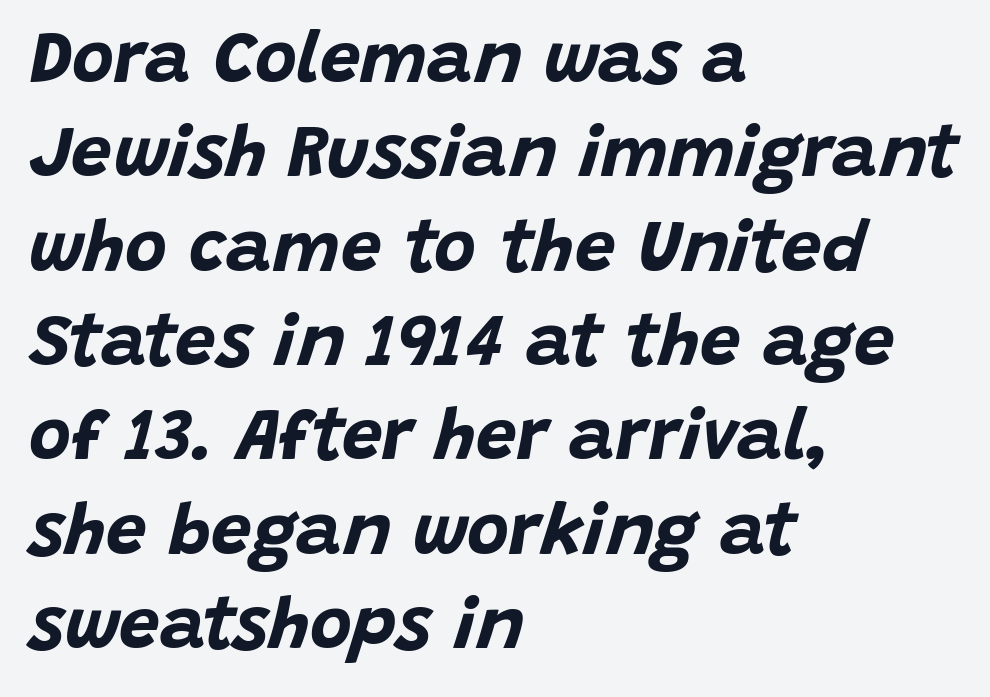
{"italic": "yes", "lean": "right", "slant_degrees": 15, "bold": "yes", "weight": "bold", "width": "normal", "stroke_contrast": "low", "x_height": "large", "monospaced": "no", "underline": "no", "align": "left", "line_spacing": "normal", "line_spacing_ratio": 1.31, "letter_spacing": "normal", "letter_spacing_em": 0.0, "glyph_px": 72}
